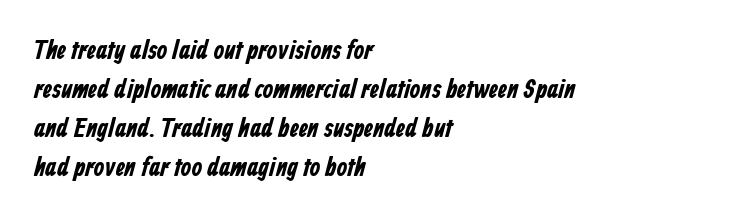
Check the space under the baseline: it is left empty. These lines sit exactly where default settings would place them. Its strokes are broad and dark, the hallmark of bold type. The compositor pushed each line to the left boundary.
